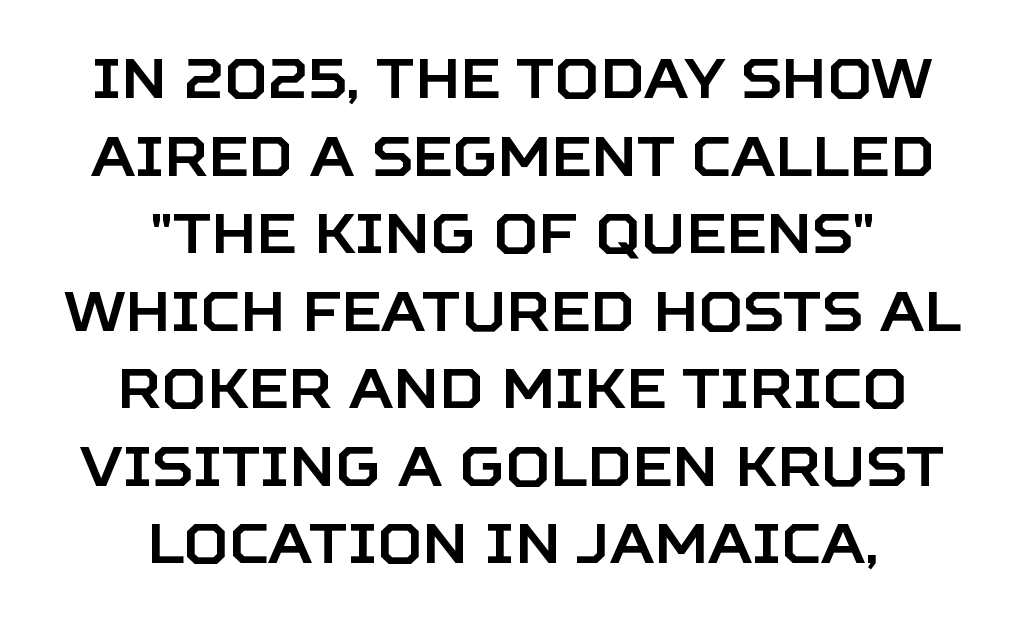
{"serif": "no", "italic": "no", "width": "normal", "stroke_contrast": "low", "x_height": "large", "monospaced": "no", "underline": "no", "align": "center", "line_spacing": "normal", "line_spacing_ratio": 1.41, "letter_spacing": "normal", "letter_spacing_em": 0.0, "glyph_px": 55}
